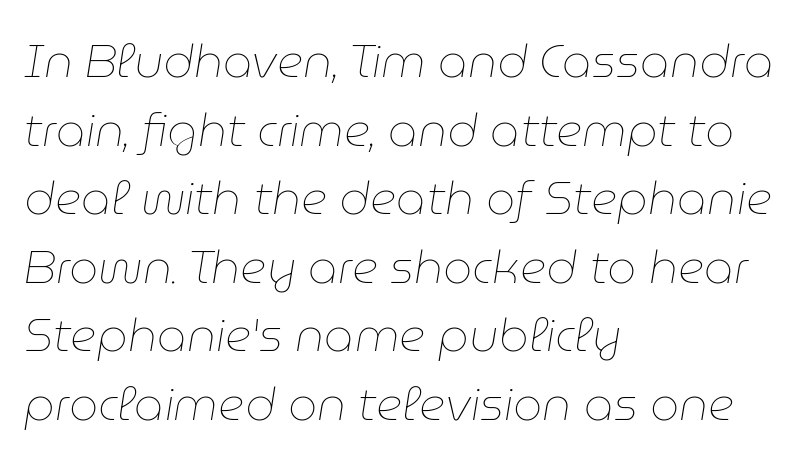
The image shows 46 px thin type, italic (leaning right); set left-aligned, normal line spacing (1.49x), normal letter spacing, not underlined; low stroke contrast and a medium x-height.
